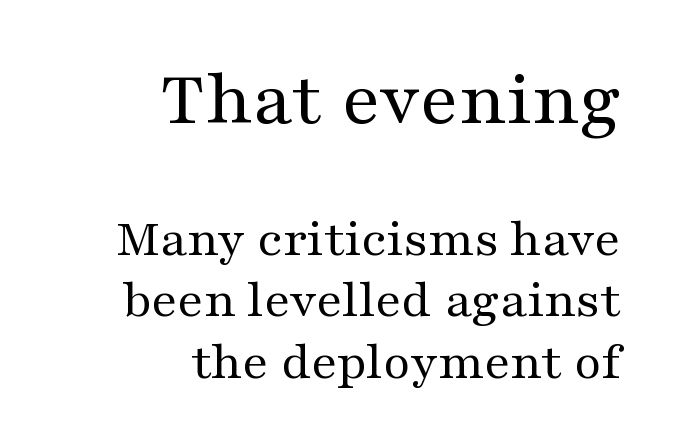
Q: Is the text bold? A: No.
Q: Is the text italic (slanted)? A: No, it is upright.
Q: Is the typeface a serif or a sans-serif typeface? A: Serif.
Q: Is the text underlined? A: No.
Q: How is the paragraph aligned? A: Right-aligned.
Q: Is the spacing between letters normal or unusually wide? A: Normal.
Q: Which block of text is set in a larger size, the first (top) or the second (bottom)? A: The first (top) one.
Q: Width (condensed, normal, or wide)? A: Wide.
Q: Stroke contrast? A: Medium.
Q: x-height? A: Medium.
Q: Monospaced? A: No.
